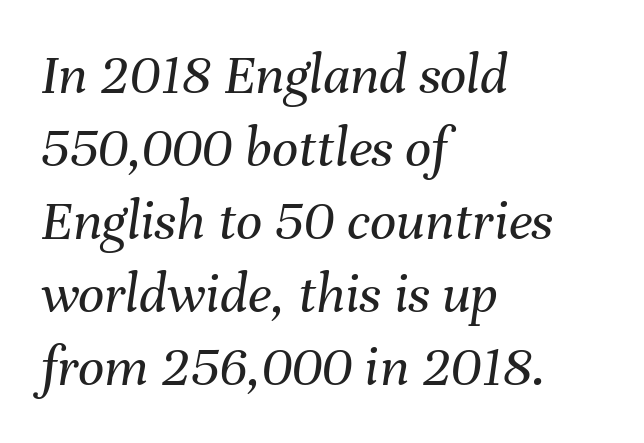
The image shows 58 px regular-weight type, italic (leaning right); set left-aligned, normal line spacing (1.26x), normal letter spacing, not underlined; medium stroke contrast and a medium x-height.
